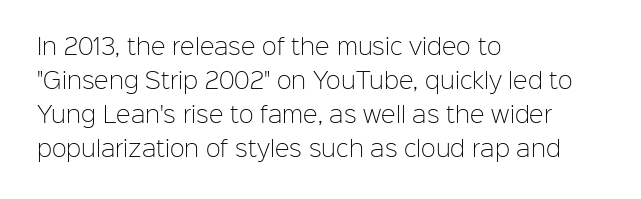
{"italic": "no", "bold": "no", "underline": "no", "align": "left", "line_spacing": "normal", "line_spacing_ratio": 1.54, "letter_spacing": "normal", "letter_spacing_em": 0.0, "glyph_px": 22}
